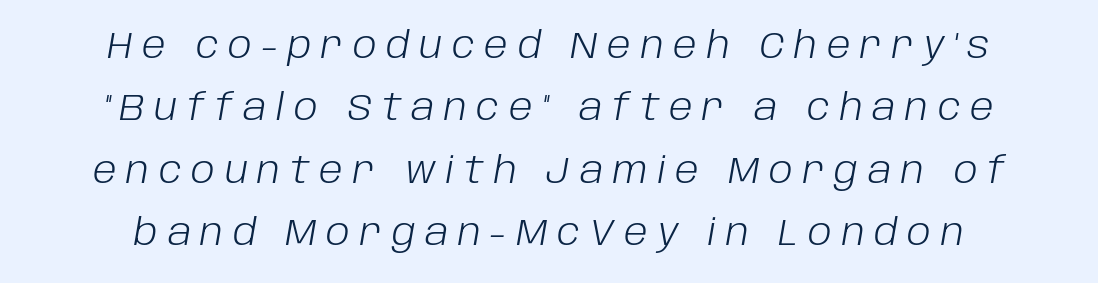
The whole block is typeset with a tilt. Character widths vary here, with narrow letters taking less room than wide ones. Where is the straight margin? There isn't one; the lines are centered. The baseline area is clear. How are the letters spaced? Widely, with obvious added tracking. Each stroke keeps to a modest, everyday thickness or less.
